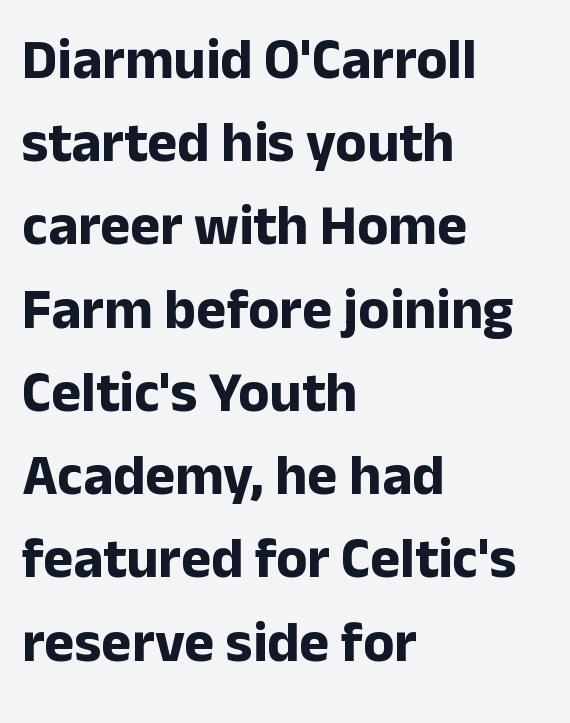
The image shows 57 px bold sans-serif type, upright; set left-aligned, normal line spacing (1.46x), normal letter spacing, not underlined; low stroke contrast and a medium x-height.
